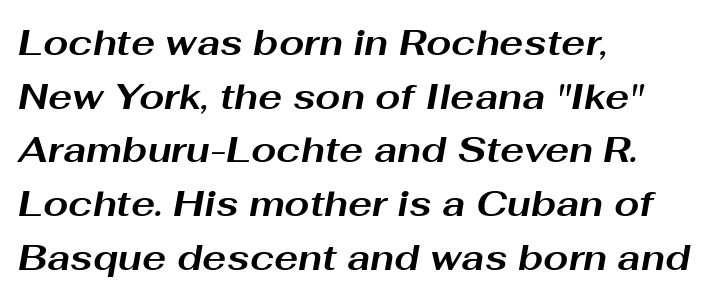
{"italic": "yes", "lean": "right", "slant_degrees": 10, "bold": "yes", "weight": "bold", "width": "wide", "stroke_contrast": "medium", "x_height": "medium", "monospaced": "no", "underline": "no", "align": "left", "line_spacing": "normal", "line_spacing_ratio": 1.49, "letter_spacing": "normal", "letter_spacing_em": 0.0, "glyph_px": 36}
